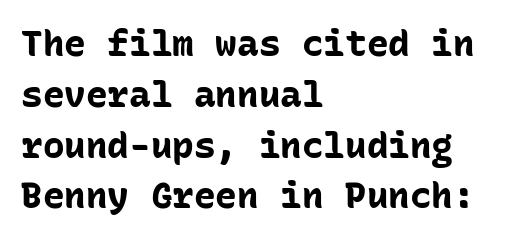
Strong, thick strokes mark this as bold type. Here the glyphs are tracked normally, forming tight word shapes. A normal amount of white space separates one row of letters from the next. Honestly, there is no underline to notice here at all. Characters remain perfectly vertical along every line. The paragraph shown leans on its left margin.
